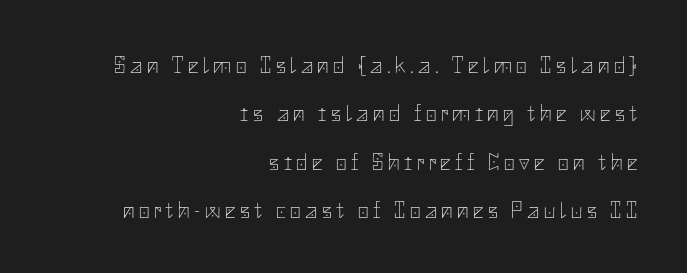
Characters follow at a spacing far wider than the type designer built in. Compared with a flush-left layout, this one pins lines to the opposite, right side. The vertical gap from one line to the next is large. Every stem runs plumb, perpendicular to the baseline.
